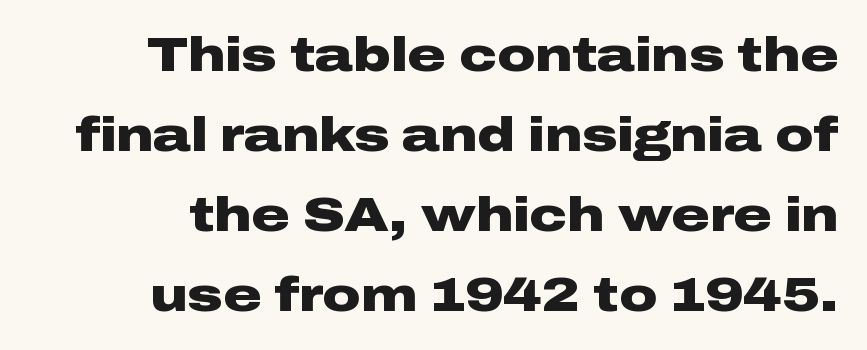
The baseline area is clear. Do the letters lean? They stand straight. Where is the straight margin? On the right. Compared with typical body copy, the letter spacing here is the same. Font category for this specimen: sans-serif. Note the varied advance widths — an 'i' is clearly narrower than an 'm'.
